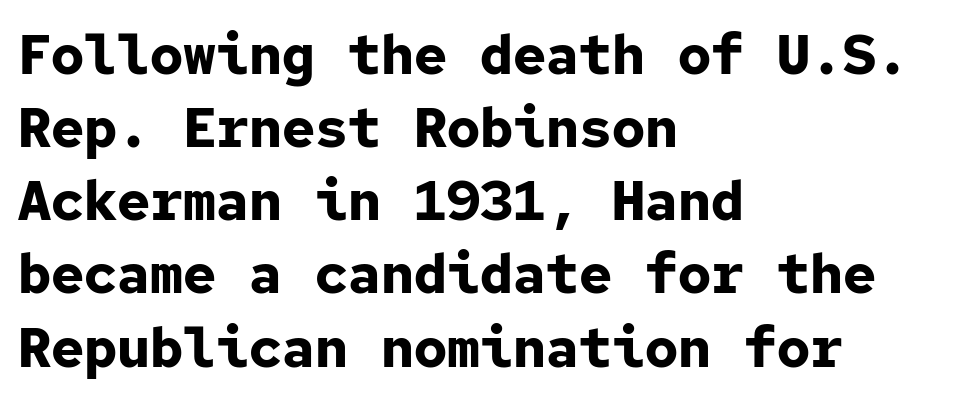
The passage shown stacks its lines at a standard gap. Designer's note — italics off, roman on. Typeset ragged right — the left edge is the straight one. Each letter, wide or thin by design, is forced into the same width here.
